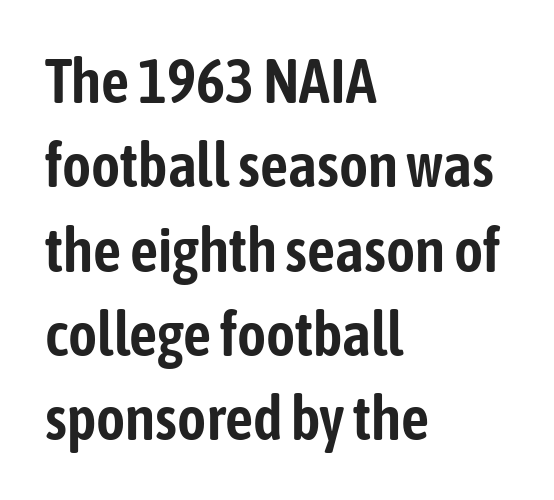
I'd call this a sans setting — the letters go barefoot. The lettering holds an erect, upright posture throughout. Is this a fixed-width face? No — the glyphs have proportional, varying widths. Letters rest on an invisible, unmarked baseline.
